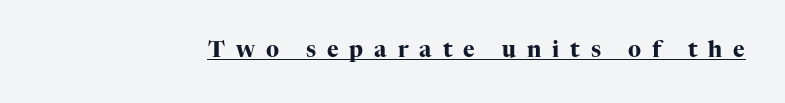
The image shows 22 px bold type, upright; set unusually wide letter spacing (+0.5 em), underlined.
